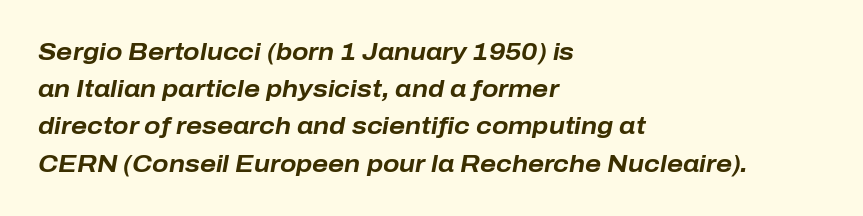
{"italic": "yes", "lean": "right", "slant_degrees": 10, "bold": "yes", "underline": "no", "align": "left", "line_spacing": "normal", "line_spacing_ratio": 1.55, "letter_spacing": "normal", "letter_spacing_em": 0.0, "glyph_px": 24}
